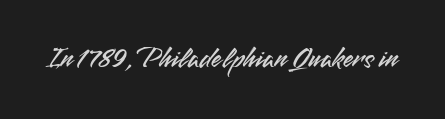
Standard letterfit; no display-style spreading of the glyphs. Note: no serifs on the glyphs. Each letter keeps its own natural width here, so spacing adapts to shape. The foot of each line stays bare and open.
